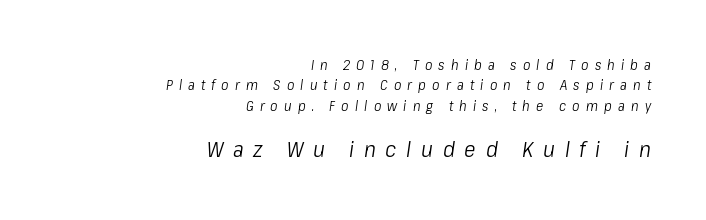
Q: Is the text bold? A: No.
Q: Is the text italic (slanted)? A: Yes, it leans right by about 8 degrees.
Q: Is the text underlined? A: No.
Q: How is the paragraph aligned? A: Right-aligned.
Q: Is the spacing between letters normal or unusually wide? A: Unusually wide.
Q: Is the spacing between lines tight, normal or loose? A: Normal.
Q: Which block of text is set in a larger size, the first (top) or the second (bottom)? A: The second (bottom) one.
